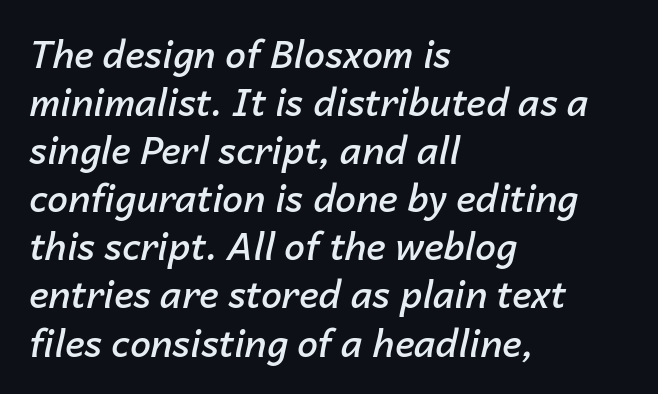
Spacing between characters is what you'd get straight out of the box. Quick note: interline space is typical. Stroke thickness is moderately raised; the sample reads as semibold. Unmarked baselines from the first word to the last. One-word summary of the alignment: left. When letters slant like this, we call the style italic.
